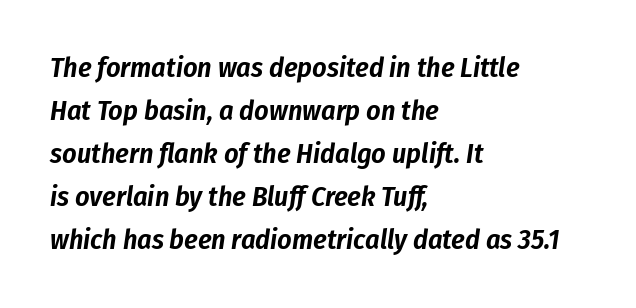
{"italic": "yes", "lean": "right", "slant_degrees": 8, "width": "condensed", "stroke_contrast": "low", "x_height": "medium", "monospaced": "no", "underline": "no", "align": "left", "line_spacing": "normal", "line_spacing_ratio": 1.54, "letter_spacing": "normal", "letter_spacing_em": 0.0, "glyph_px": 28}
